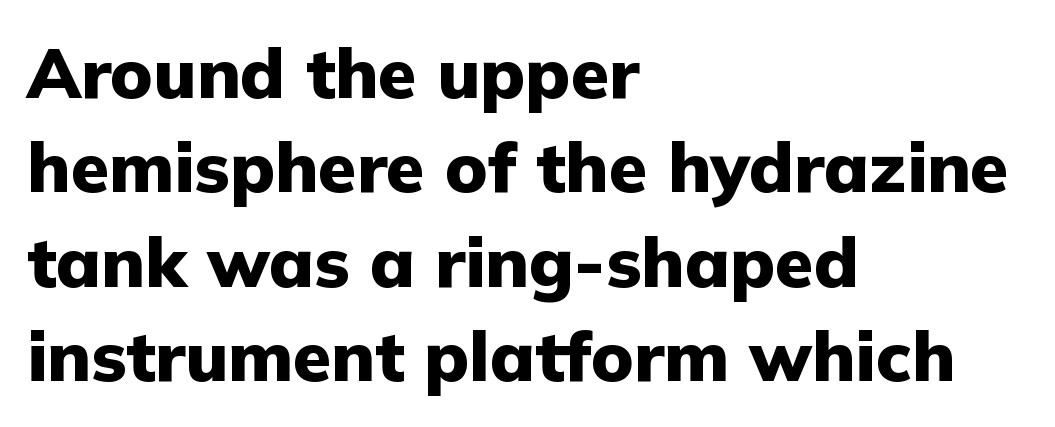
The axis of the letterforms is exactly vertical. Letter spacing: default. Font category for this specimen: sans-serif. Underlining? Definitely not there. Think of a printed novel: that variable character pitch is what you see here. The rendering uses a bold face; every stroke is thick and dark.
